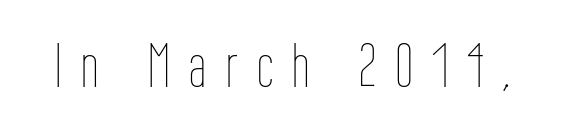
The image shows 61 px thin, condensed type, upright; set unusually wide letter spacing (+0.32 em), not underlined; low stroke contrast and a medium x-height.
